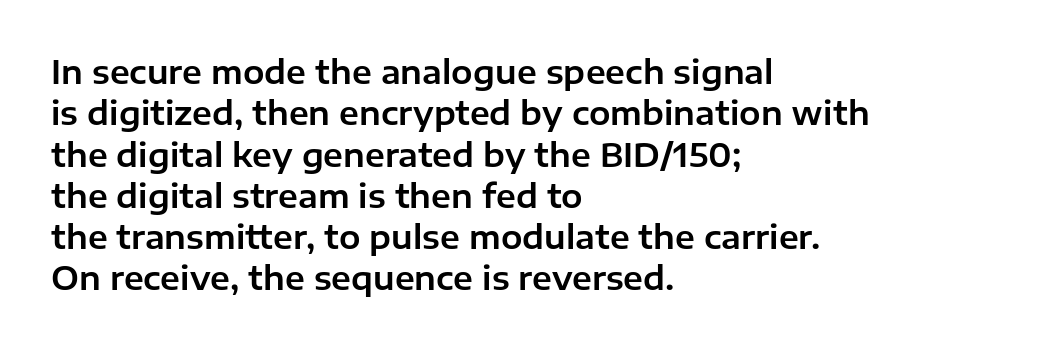
The image shows 32 px sans-serif type, upright; set left-aligned, normal line spacing (1.29x), normal letter spacing, not underlined; low stroke contrast and a medium x-height.
